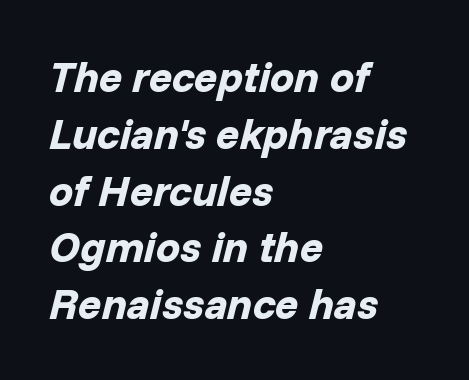
{"italic": "yes", "lean": "right", "slant_degrees": 14, "bold": "yes", "weight": "bold", "width": "normal", "stroke_contrast": "low", "x_height": "medium", "monospaced": "no", "underline": "no", "align": "left", "line_spacing": "normal", "line_spacing_ratio": 1.32, "letter_spacing": "normal", "letter_spacing_em": 0.0, "glyph_px": 43}
